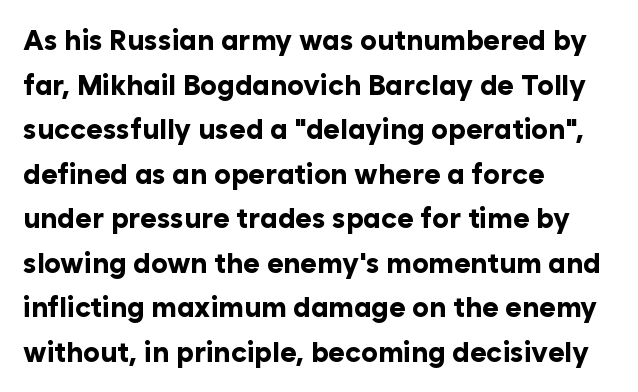
{"serif": "no", "italic": "no", "bold": "yes", "weight": "bold", "width": "normal", "stroke_contrast": "low", "x_height": "medium", "monospaced": "no", "underline": "no", "align": "left", "line_spacing": "normal", "line_spacing_ratio": 1.59, "letter_spacing": "normal", "letter_spacing_em": 0.0, "glyph_px": 28}
